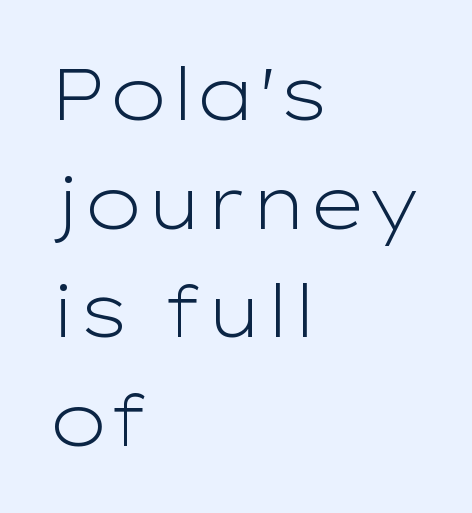
The passage shown is not bold in any degree. I'd call this a sans setting — the letters go barefoot. These lines are set flush left with a ragged right edge. The horizontal fit of the characters is conventional and even.
